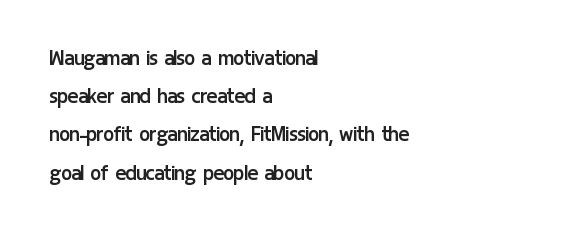
The image shows 25 px text type, upright; set left-aligned, normal line spacing (1.53x), normal letter spacing, not underlined.
